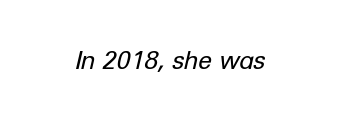
{"italic": "yes", "lean": "right", "slant_degrees": 12, "bold": "no", "underline": "no", "letter_spacing": "normal", "letter_spacing_em": 0.0, "glyph_px": 25}
